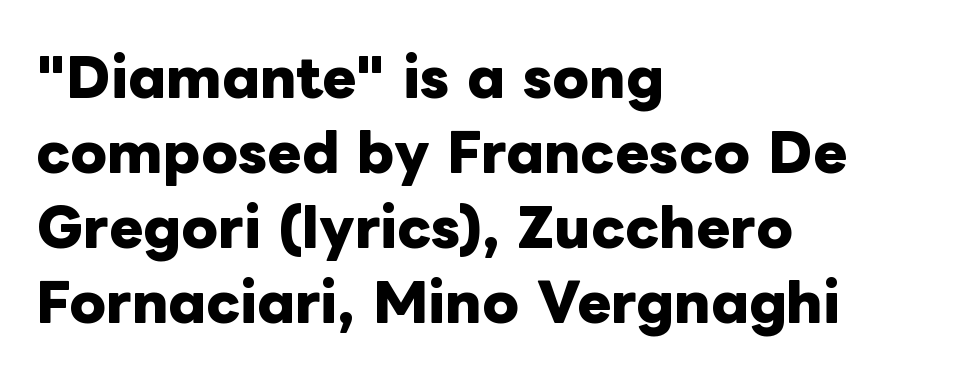
{"italic": "no", "bold": "yes", "weight": "heavy", "width": "normal", "stroke_contrast": "low", "x_height": "medium", "monospaced": "no", "underline": "no", "align": "left", "line_spacing": "normal", "line_spacing_ratio": 1.44, "letter_spacing": "normal", "letter_spacing_em": 0.0, "glyph_px": 52}
